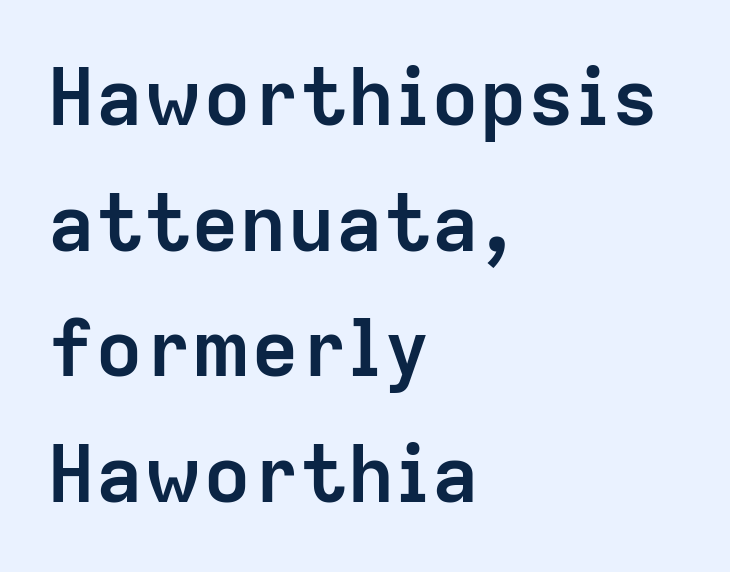
Each letter's strokes conclude bluntly, with no projecting serifs. These lines were composed using upright roman letters. The rendering uses natural spacing where letterforms have individual widths. Notice how thick the strokes are: this is what a full bold looks like. Normally led — the rows are evenly, conventionally spaced. Line starts are locked; line ends wander.
